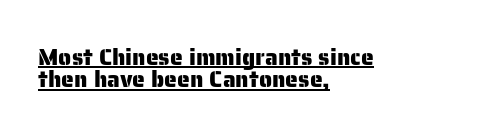
{"italic": "no", "underline": "yes", "align": "left", "line_spacing": "tight", "line_spacing_ratio": 0.97, "letter_spacing": "normal", "letter_spacing_em": 0.0, "glyph_px": 23}
